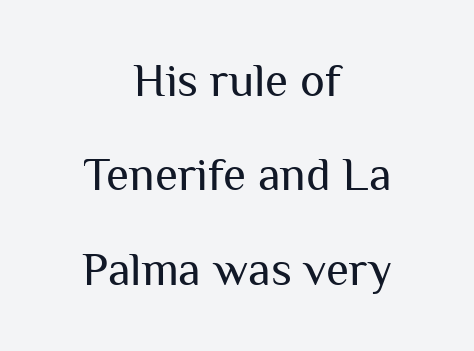
{"serif": "no", "italic": "no", "bold": "no", "weight": "regular", "width": "normal", "stroke_contrast": "medium", "x_height": "medium", "monospaced": "no", "underline": "no", "align": "center", "line_spacing": "loose", "line_spacing_ratio": 2.01, "letter_spacing": "normal", "letter_spacing_em": 0.0, "glyph_px": 47}
